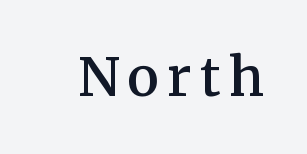
Q: Is the text bold? A: Semi-bold.
Q: Is the text italic (slanted)? A: No, it is upright.
Q: Is the typeface a serif or a sans-serif typeface? A: Serif.
Q: Is the text underlined? A: No.
Q: Width (condensed, normal, or wide)? A: Normal.
Q: Stroke contrast? A: Medium.
Q: x-height? A: Medium.
Q: Monospaced? A: No.
